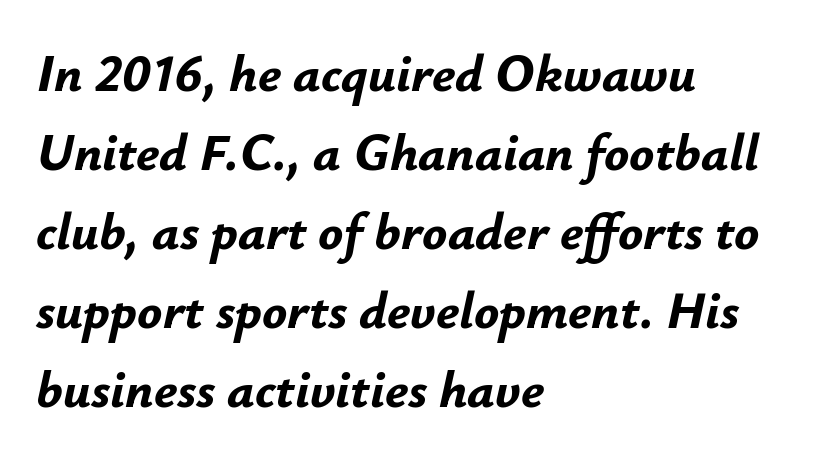
Proportional: the letters do not fall into vertical columns. Chunky letters — that's bold for sure. The face used here has a pronounced slope to its letters. Does extra space separate the letters? No, they use regular spacing. Compared with typical paragraphs, the rows here are spaced about the same.
